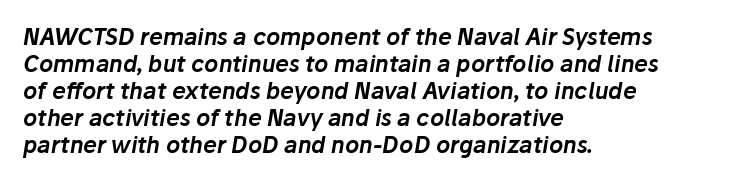
Q: Is the text italic (slanted)? A: Yes, it leans right by about 10 degrees.
Q: Is the text underlined? A: No.
Q: How is the paragraph aligned? A: Left-aligned.
Q: Is the spacing between letters normal or unusually wide? A: Normal.
